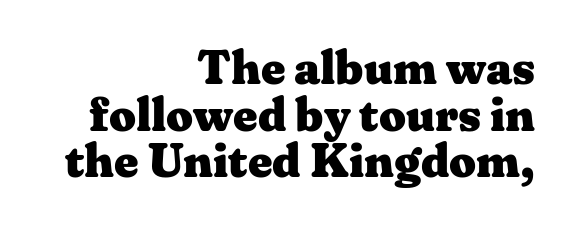
You could barely slide anything between these rows. Caption: multi-line text, flush right, ragged left. I'd call this a serif setting — the letters wear small feet. A typesetter would call this proportional, since set widths differ per character. Has an underline been added? It has not. Heavy-handed strokes throughout: this text is bold.
